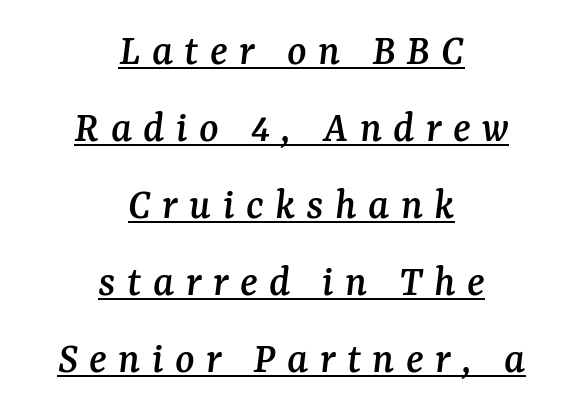
{"serif": "yes", "italic": "yes", "lean": "right", "slant_degrees": 7, "width": "normal", "stroke_contrast": "medium", "x_height": "medium", "monospaced": "no", "underline": "yes", "align": "center", "line_spacing_ratio": 1.71, "letter_spacing": "wide", "letter_spacing_em": 0.25, "glyph_px": 45}
